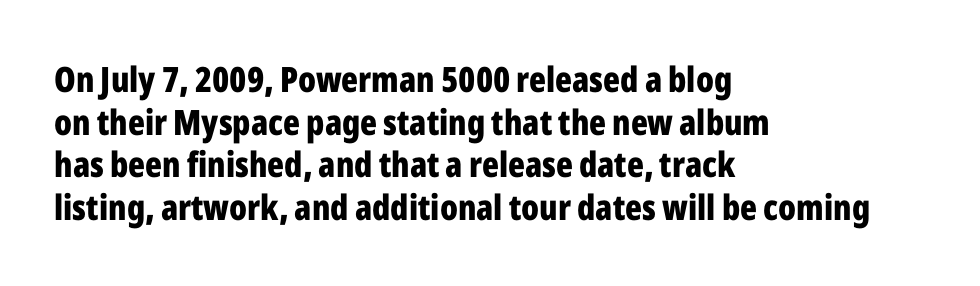
{"serif": "no", "italic": "no", "bold": "yes", "weight": "bold", "width": "condensed", "stroke_contrast": "low", "x_height": "medium", "monospaced": "no", "underline": "no", "align": "left", "line_spacing_ratio": 1.22, "letter_spacing": "normal", "letter_spacing_em": 0.0, "glyph_px": 35}
